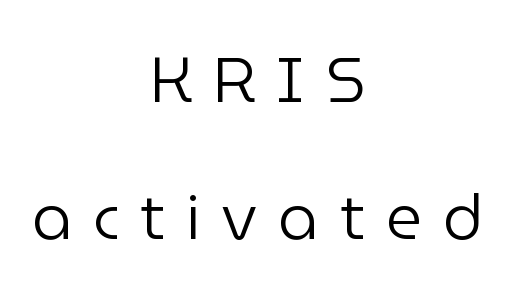
{"serif": "no", "italic": "no", "bold": "no", "weight": "regular", "width": "normal", "stroke_contrast": "low", "x_height": "medium", "monospaced": "no", "underline": "no", "align": "center", "line_spacing": "loose", "line_spacing_ratio": 2.18, "letter_spacing": "wide", "letter_spacing_em": 0.33, "glyph_px": 63}
